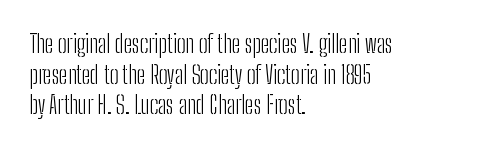
Q: Is the text bold? A: No.
Q: Is the text italic (slanted)? A: No, it is upright.
Q: Is the text underlined? A: No.
Q: How is the paragraph aligned? A: Left-aligned.
Q: Is the spacing between letters normal or unusually wide? A: Normal.
Q: Is the spacing between lines tight, normal or loose? A: Normal.
